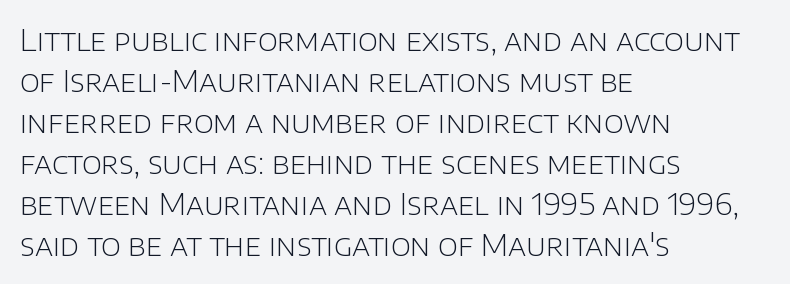
{"serif": "no", "italic": "no", "bold": "no", "weight": "light", "width": "normal", "stroke_contrast": "low", "x_height": "large", "monospaced": "no", "underline": "no", "align": "left", "line_spacing": "normal", "line_spacing_ratio": 1.37, "letter_spacing": "normal", "letter_spacing_em": 0.0, "glyph_px": 30}
